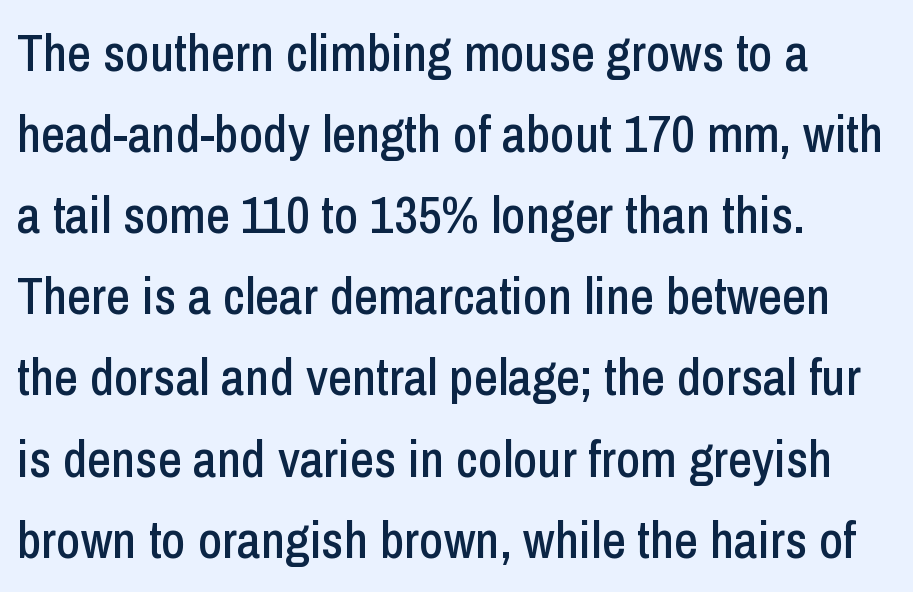
The typeface chosen for these lines omits serifs. This sample has the flowing, uneven cadence of proportional lettering. Is the block centered? No — it sits flush against the left margin. Check under the words: just untouched page.
